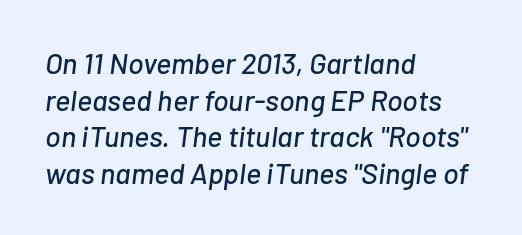
{"italic": "yes", "lean": "right", "slant_degrees": 7, "width": "normal", "stroke_contrast": "low", "x_height": "medium", "monospaced": "no", "underline": "no", "align": "left", "line_spacing": "normal", "line_spacing_ratio": 1.26, "letter_spacing": "normal", "letter_spacing_em": 0.0, "glyph_px": 29}
